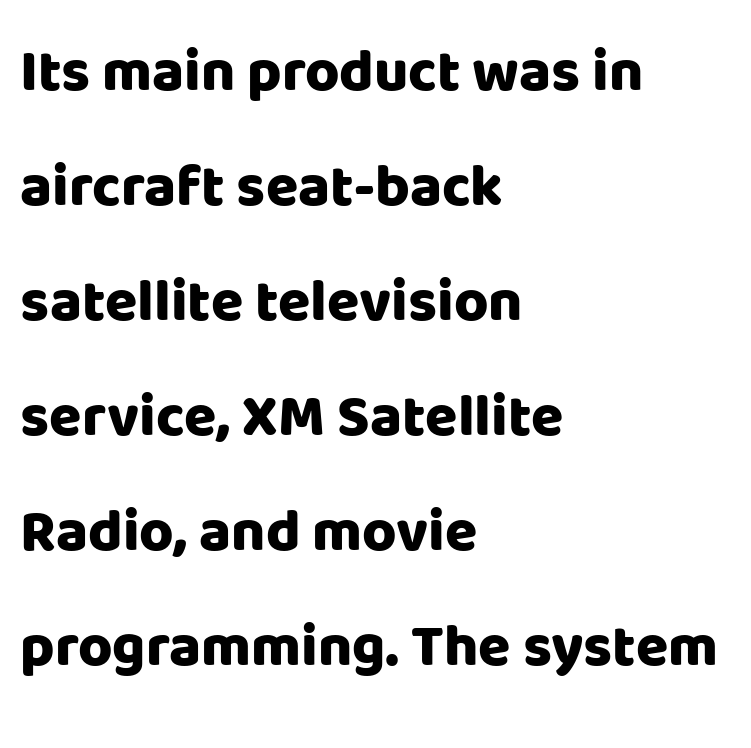
{"serif": "no", "italic": "no", "bold": "yes", "weight": "heavy", "width": "normal", "stroke_contrast": "low", "x_height": "large", "monospaced": "no", "underline": "no", "align": "left", "line_spacing": "loose", "line_spacing_ratio": 1.95, "letter_spacing": "normal", "letter_spacing_em": 0.0, "glyph_px": 59}
